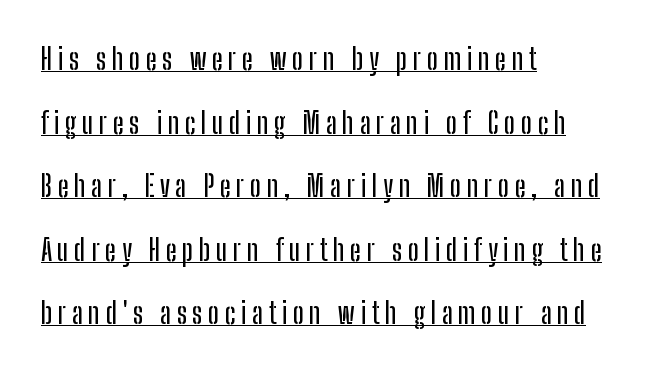
This rendering employs a face without finishing strokes, i.e., a sans-serif. Proportional: the letters do not fall into vertical columns. The rag falls on the right side of this text block. Descenders here cross a horizontal rule under the line. Vertical strokes here are truly vertical. The block of text is sparse from top to bottom, with ample space between rows.
